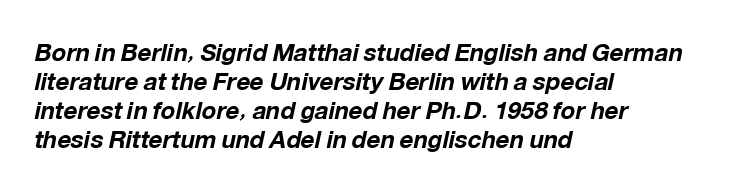
{"italic": "yes", "lean": "right", "slant_degrees": 12, "bold": "yes", "underline": "no", "align": "left", "line_spacing_ratio": 1.21, "letter_spacing": "normal", "letter_spacing_em": 0.0, "glyph_px": 24}
